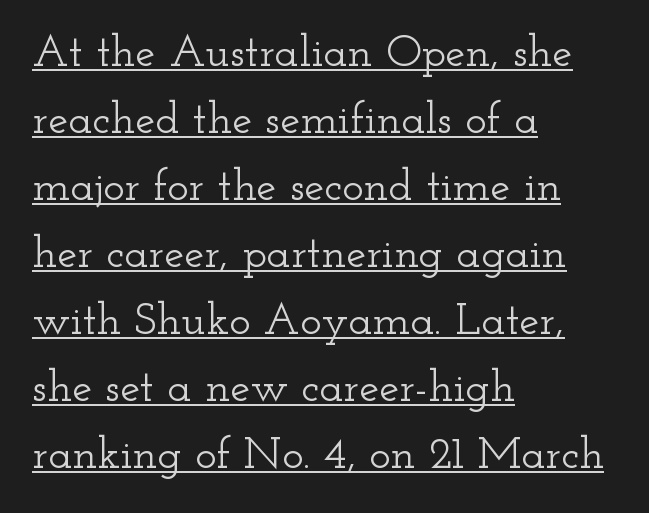
Unlike a clean sans, this face finishes its strokes with serifs. The ragged edge is on the right, which tells us the setting is flush left. You can see a thin bar hugging the bottom of the glyphs. Successive baselines arrive at the customary interval.
